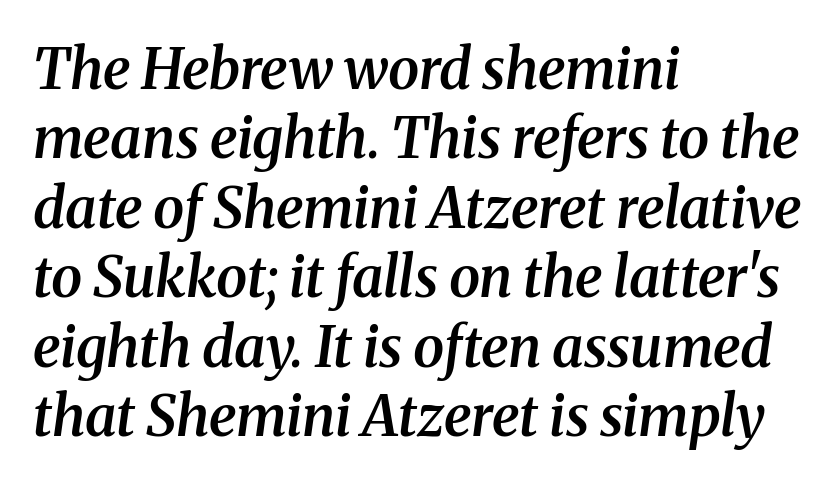
The image shows 56 px semibold serif type, italic (leaning right); set left-aligned, line spacing 1.24x, normal letter spacing, not underlined; medium stroke contrast and a medium x-height.
